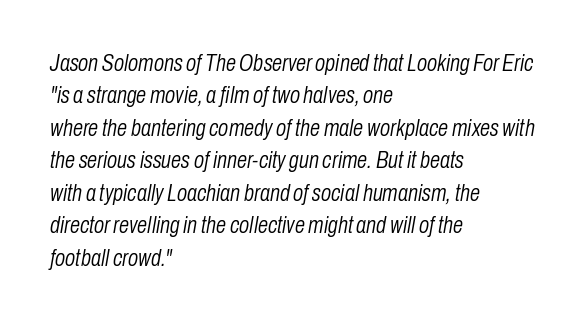
The lines sit at an ordinary, default distance from one another. Underline: absent. The specimen reads as italic at a glance. One-word summary of the alignment: left. Words appear dense and cohesive because spacing is normal. Stroke mass is kept to a normal reading level or below.
